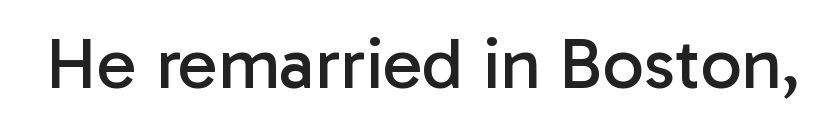
Notice how the stems are strictly vertical — no italics here. There is no visible air inserted between adjacent glyphs. Look at the bottom of the vertical strokes: they stop flat, with no serifs. The font is comparable to plain body text, perhaps lighter. Anything drawn beneath the words? Only blank space.
